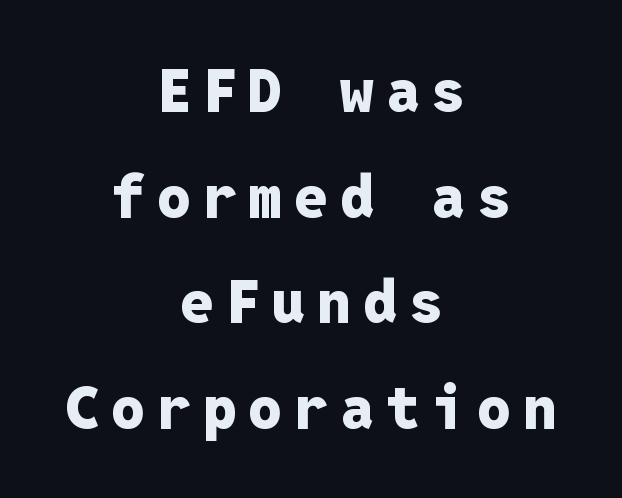
Q: Is the text bold? A: Yes.
Q: Is the text italic (slanted)? A: No, it is upright.
Q: Is the typeface a serif or a sans-serif typeface? A: Sans-serif.
Q: Is the text underlined? A: No.
Q: How is the paragraph aligned? A: Centered.
Q: Is the spacing between letters normal or unusually wide? A: Unusually wide.
Q: Width (condensed, normal, or wide)? A: Normal.
Q: Stroke contrast? A: Low.
Q: x-height? A: Medium.
Q: Monospaced? A: Yes.
